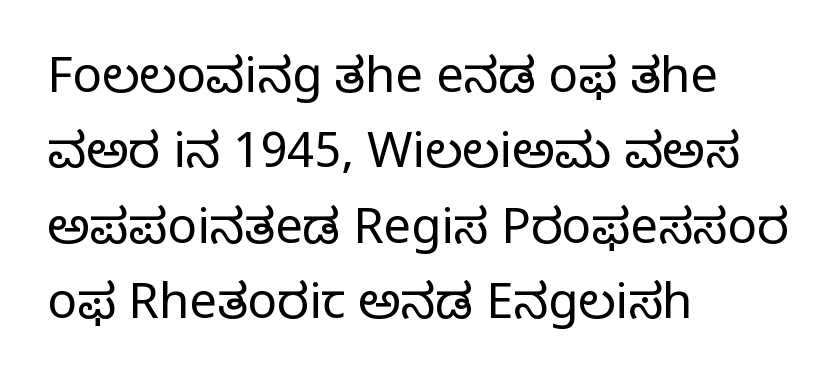
{"serif": "yes", "italic": "no", "bold": "no", "weight": "regular", "width": "normal", "stroke_contrast": "low", "x_height": "large", "monospaced": "no", "underline": "no", "align": "left", "line_spacing": "normal", "line_spacing_ratio": 1.54, "letter_spacing": "normal", "letter_spacing_em": 0.0, "glyph_px": 49}
